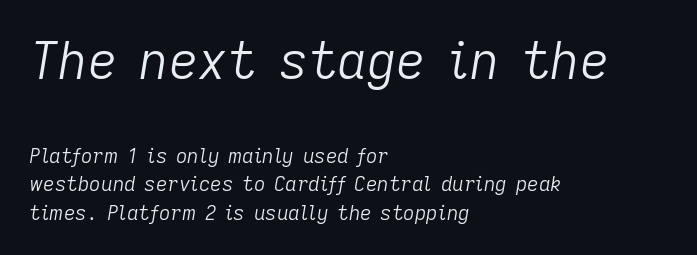
Q: Is the text bold? A: No.
Q: Is the text italic (slanted)? A: Yes, it leans right by about 9 degrees.
Q: Is the text underlined? A: No.
Q: How is the paragraph aligned? A: Left-aligned.
Q: Is the spacing between letters normal or unusually wide? A: Normal.
Q: Is the spacing between lines tight, normal or loose? A: Normal.
Q: Which block of text is set in a larger size, the first (top) or the second (bottom)? A: The first (top) one.
Q: Width (condensed, normal, or wide)? A: Normal.
Q: Stroke contrast? A: Low.
Q: x-height? A: Medium.
Q: Monospaced? A: No.
